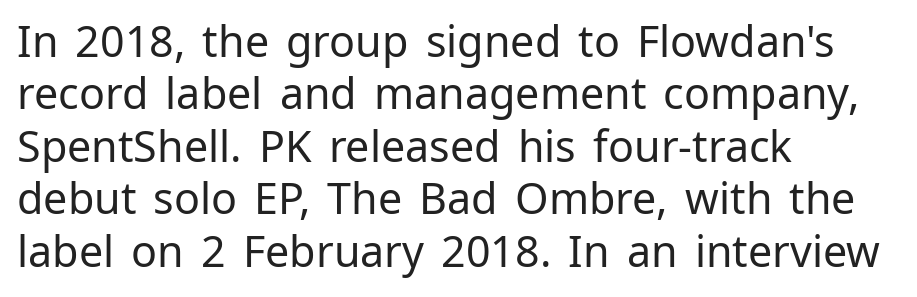
A bare baseline throughout the passage. Varying glyph widths throughout — classic text-font behaviour. This rendering uses left alignment, leaving the right contour irregular. Tracking value appears to be zero — textbook default spacing.
